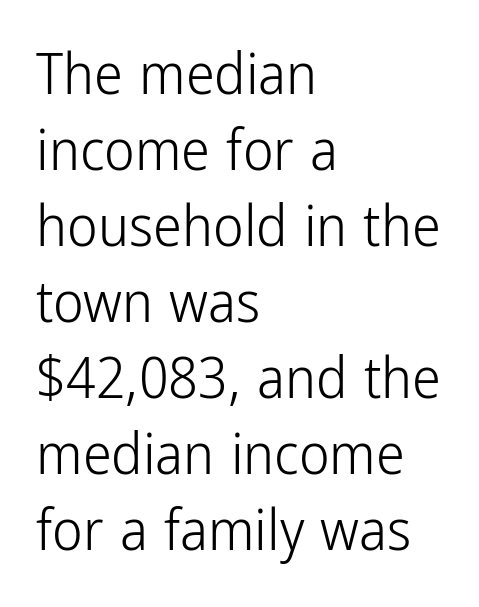
The image shows 58 px light, condensed sans-serif type, upright; set left-aligned, normal line spacing (1.31x), normal letter spacing, not underlined; low stroke contrast and a medium x-height.
